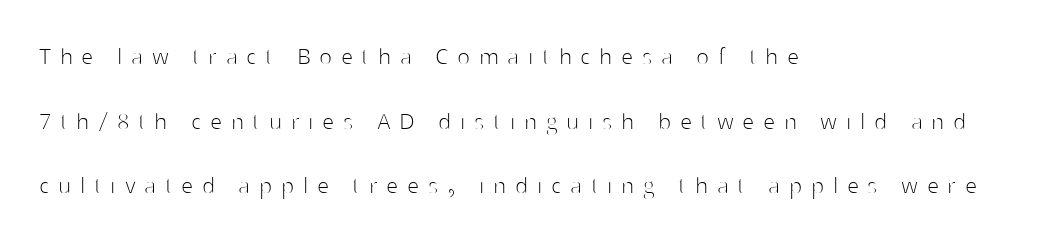
Q: Is the text bold? A: No.
Q: Is the text italic (slanted)? A: No, it is upright.
Q: Is the text underlined? A: No.
Q: How is the paragraph aligned? A: Left-aligned.
Q: Is the spacing between letters normal or unusually wide? A: Unusually wide.
Q: Is the spacing between lines tight, normal or loose? A: Loose.
